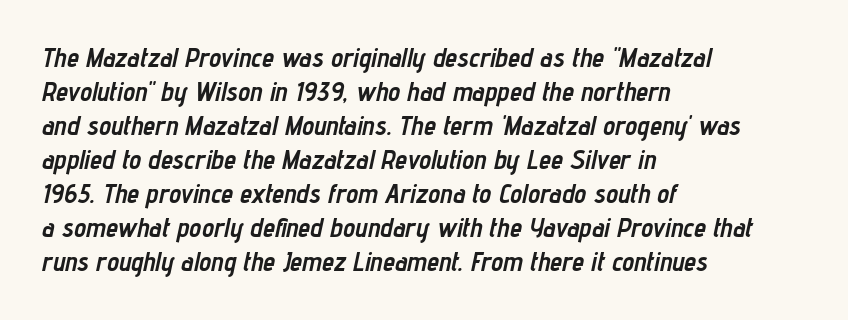
Q: Is the text bold? A: Yes.
Q: Is the text italic (slanted)? A: Yes, it leans right by about 12 degrees.
Q: Is the text underlined? A: No.
Q: How is the paragraph aligned? A: Left-aligned.
Q: Is the spacing between letters normal or unusually wide? A: Normal.
Q: Is the spacing between lines tight, normal or loose? A: Normal.
